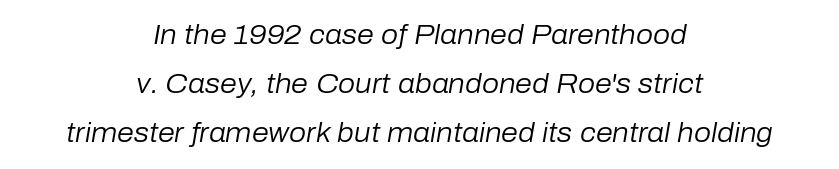
The letters are slanted; this is an italic face. Is the letter spacing exaggerated? No — it looks like the ordinary default. These glyphs show unthickened strokes, regular width or finer. Each row of text sits above clean, open space. The paragraph shown floats in the horizontal middle.
